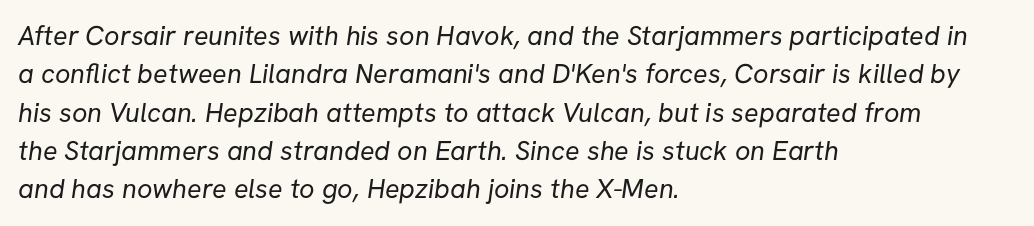
The image shows 27 px text type; set left-aligned, normal line spacing (1.42x), normal letter spacing, not underlined.
